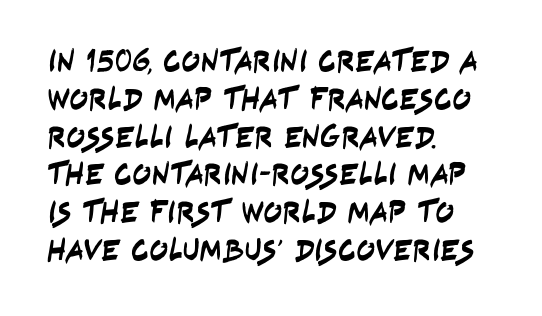
The image shows 31 px condensed sans-serif type; set left-aligned, line spacing 1.22x, normal letter spacing, not underlined; low stroke contrast and a large x-height.
